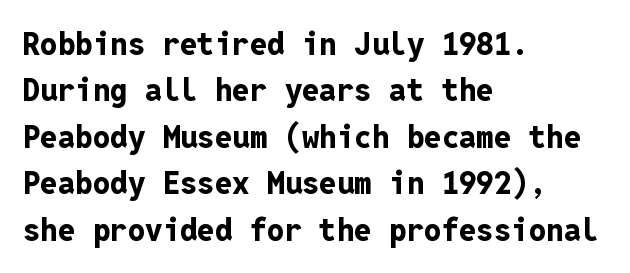
{"serif": "no", "italic": "no", "bold": "yes", "weight": "bold", "width": "normal", "stroke_contrast": "low", "x_height": "medium", "monospaced": "yes", "underline": "no", "align": "left", "line_spacing": "normal", "line_spacing_ratio": 1.5, "letter_spacing": "normal", "letter_spacing_em": 0.0, "glyph_px": 31}
